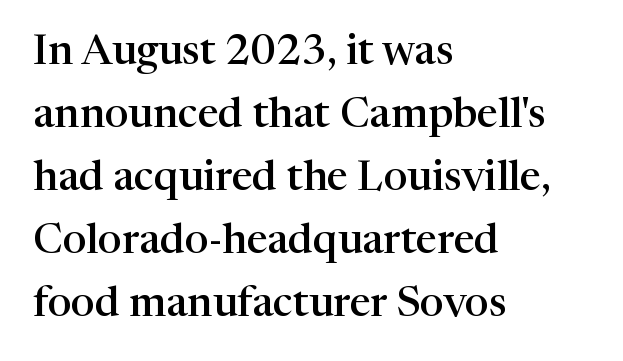
{"serif": "yes", "italic": "no", "bold": "semi", "weight": "semibold", "width": "normal", "stroke_contrast": "high", "x_height": "medium", "monospaced": "no", "underline": "no", "align": "left", "line_spacing": "normal", "line_spacing_ratio": 1.5, "letter_spacing": "normal", "letter_spacing_em": 0.0, "glyph_px": 42}
